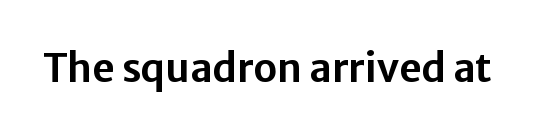
Vertical strokes here are truly vertical. Type without underlining. Here the designer chose a conventional face with non-uniform glyph widths. Font category for this specimen: sans-serif.
